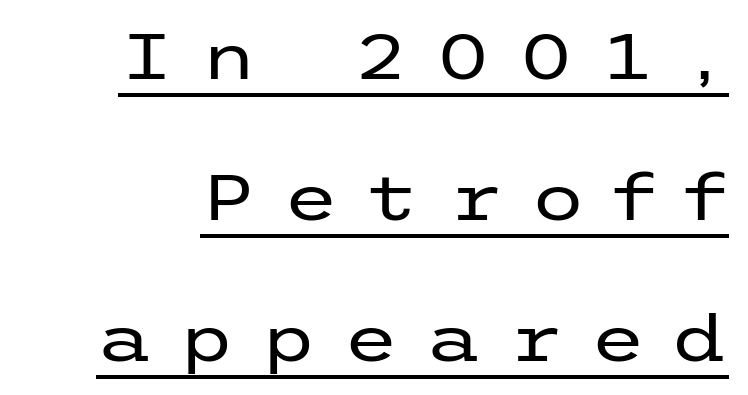
Q: Is the text bold? A: No.
Q: Is the text italic (slanted)? A: No, it is upright.
Q: Is the typeface a serif or a sans-serif typeface? A: Sans-serif.
Q: Is the text underlined? A: Yes.
Q: Is the spacing between letters normal or unusually wide? A: Unusually wide.
Q: Is the spacing between lines tight, normal or loose? A: Loose.
Q: Width (condensed, normal, or wide)? A: Wide.
Q: Stroke contrast? A: Low.
Q: x-height? A: Medium.
